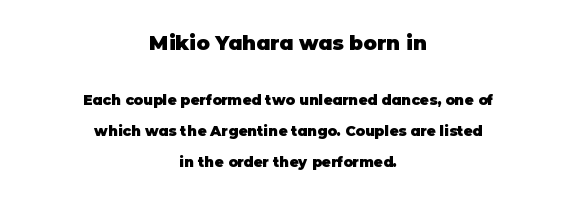
The image shows 20 px bold type, upright; set centered, loose line spacing (2.23x), normal letter spacing, not underlined; the first (top) block is 1.43x larger.
